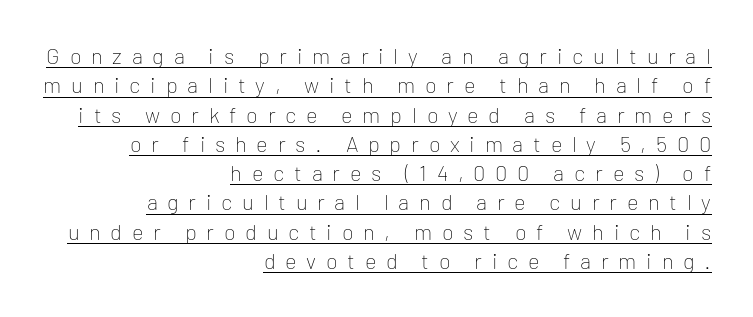
{"italic": "no", "bold": "no", "underline": "yes", "align": "right", "line_spacing": "normal", "line_spacing_ratio": 1.33, "letter_spacing": "wide", "letter_spacing_em": 0.44, "glyph_px": 22}
